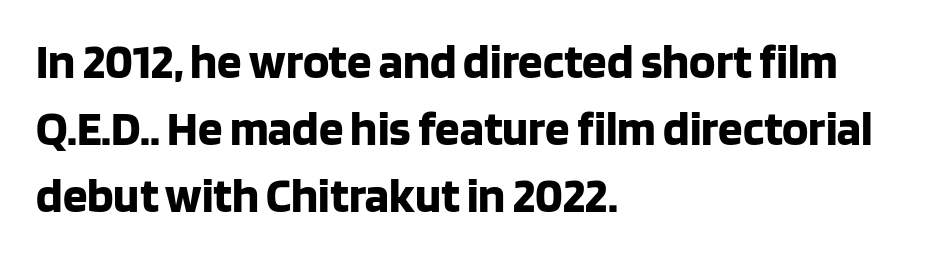
The image shows 49 px bold sans-serif type, upright; set left-aligned, normal line spacing (1.37x), normal letter spacing, not underlined; low stroke contrast and a large x-height.
